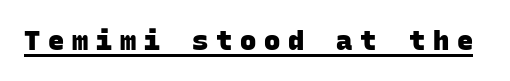
{"bold": "yes", "underline": "yes", "letter_spacing": "wide", "letter_spacing_em": 0.29, "glyph_px": 27}
